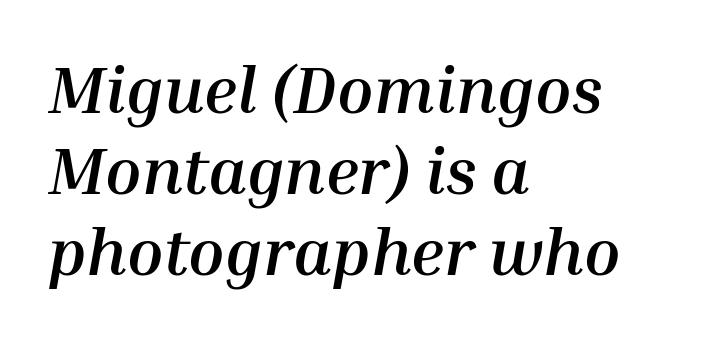
The rendering uses natural spacing where letterforms have individual widths. The line texture is even and compact thanks to regular tracking. Alignment: flush left. Just letters on the line, the space beneath them empty. The lettering tilts uniformly, giving the passage an italic look.
